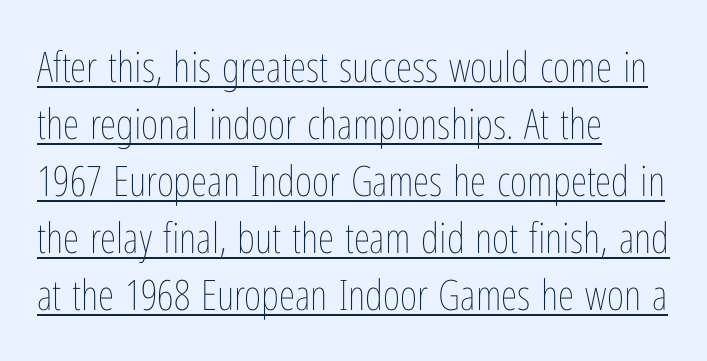
The image shows 42 px thin, condensed type, upright; set left-aligned, normal line spacing (1.36x), normal letter spacing, underlined; low stroke contrast and a medium x-height.
